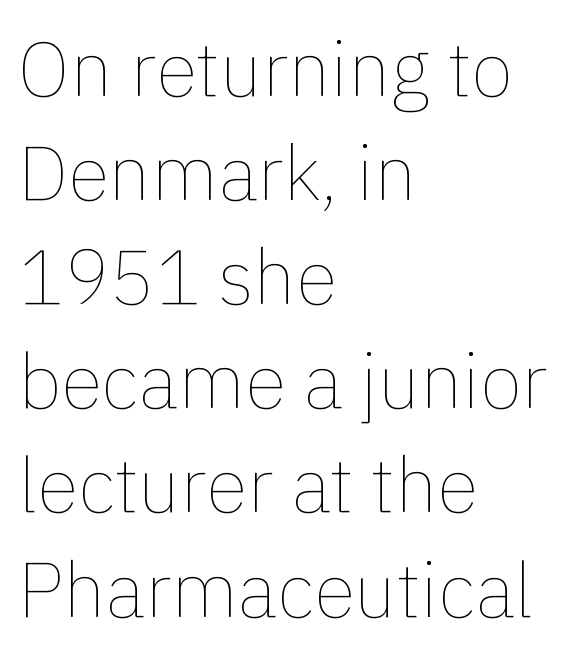
Q: Is the text bold? A: No.
Q: Is the text italic (slanted)? A: No, it is upright.
Q: Is the text underlined? A: No.
Q: How is the paragraph aligned? A: Left-aligned.
Q: Is the spacing between letters normal or unusually wide? A: Normal.
Q: Is the spacing between lines tight, normal or loose? A: Normal.
Q: Width (condensed, normal, or wide)? A: Normal.
Q: x-height? A: Medium.
Q: Monospaced? A: No.
